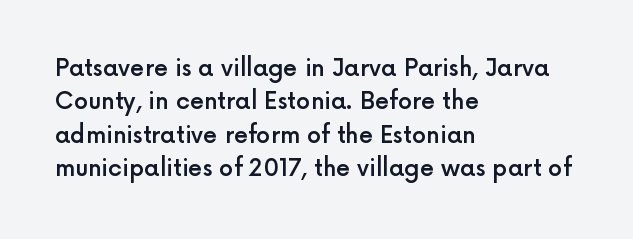
The image shows 23 px text type, upright; set left-aligned, normal line spacing (1.45x), normal letter spacing, not underlined.
